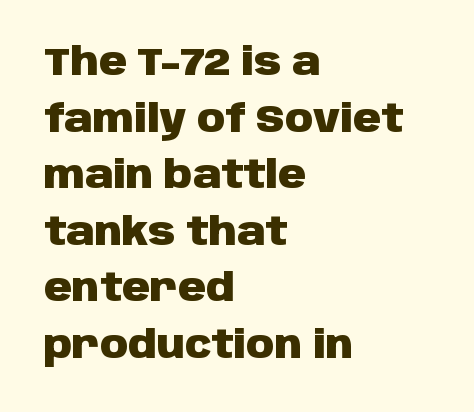
{"serif": "no", "italic": "no", "bold": "yes", "weight": "heavy", "width": "normal", "stroke_contrast": "low", "x_height": "large", "monospaced": "no", "underline": "no", "align": "left", "line_spacing": "normal", "line_spacing_ratio": 1.45, "letter_spacing": "normal", "letter_spacing_em": 0.0, "glyph_px": 39}
